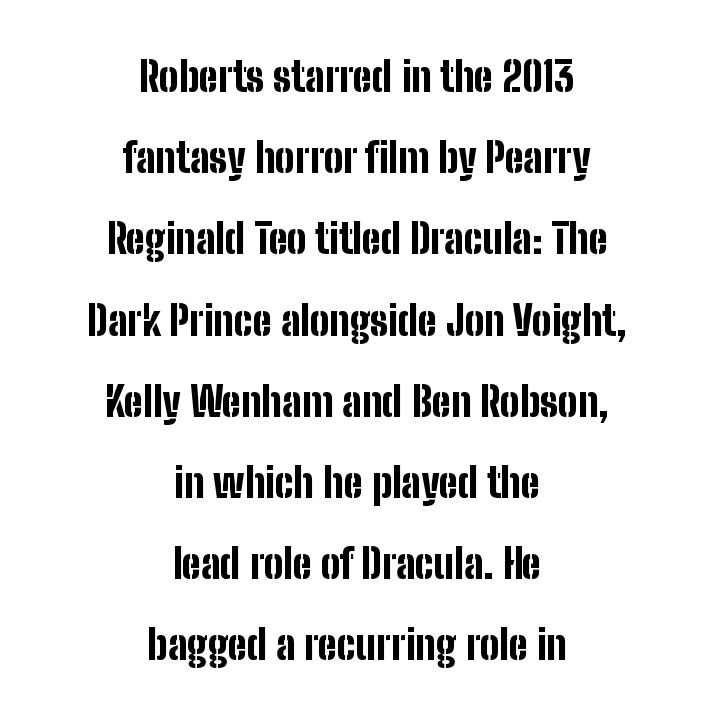
Q: Is the text bold? A: Yes.
Q: Is the text italic (slanted)? A: No, it is upright.
Q: Is the typeface a serif or a sans-serif typeface? A: Sans-serif.
Q: Is the text underlined? A: No.
Q: How is the paragraph aligned? A: Centered.
Q: Is the spacing between letters normal or unusually wide? A: Normal.
Q: Is the spacing between lines tight, normal or loose? A: Loose.
Q: Width (condensed, normal, or wide)? A: Condensed.
Q: Stroke contrast? A: Low.
Q: x-height? A: Medium.
Q: Monospaced? A: No.
